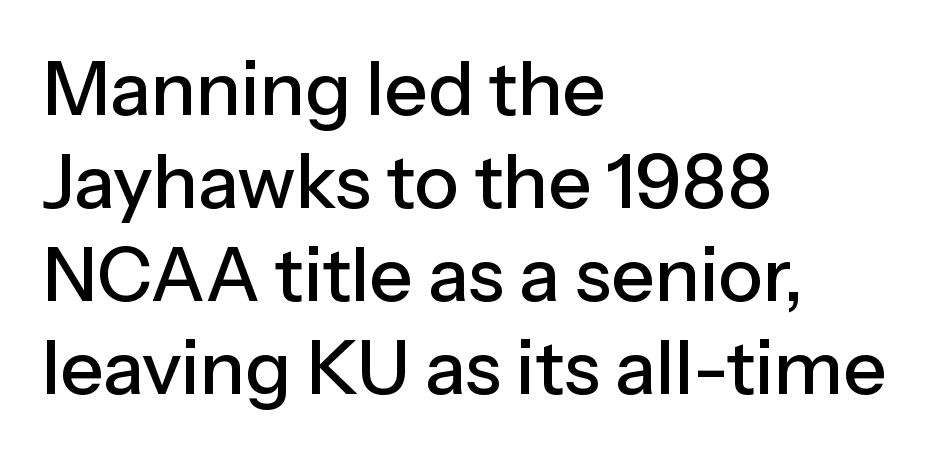
The image shows 75 px sans-serif type, upright; set left-aligned, line spacing 1.24x, normal letter spacing, not underlined; low stroke contrast and a medium x-height.
